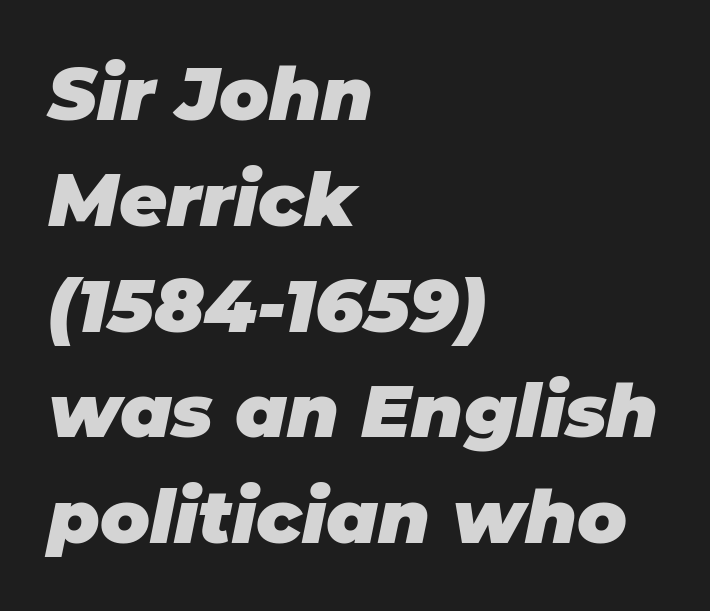
The image shows 74 px heavy type, italic (leaning right); set left-aligned, normal line spacing (1.43x), normal letter spacing, not underlined; low stroke contrast and a large x-height.
